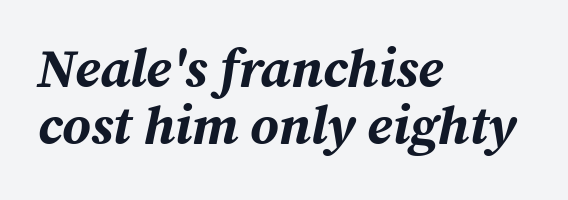
Q: Is the text bold? A: Yes.
Q: Is the text italic (slanted)? A: Yes, it leans right by about 12 degrees.
Q: Is the text underlined? A: No.
Q: How is the paragraph aligned? A: Left-aligned.
Q: Is the spacing between letters normal or unusually wide? A: Normal.
Q: Is the spacing between lines tight, normal or loose? A: Tight.
Q: Width (condensed, normal, or wide)? A: Normal.
Q: Stroke contrast? A: Medium.
Q: x-height? A: Medium.
Q: Monospaced? A: No.
